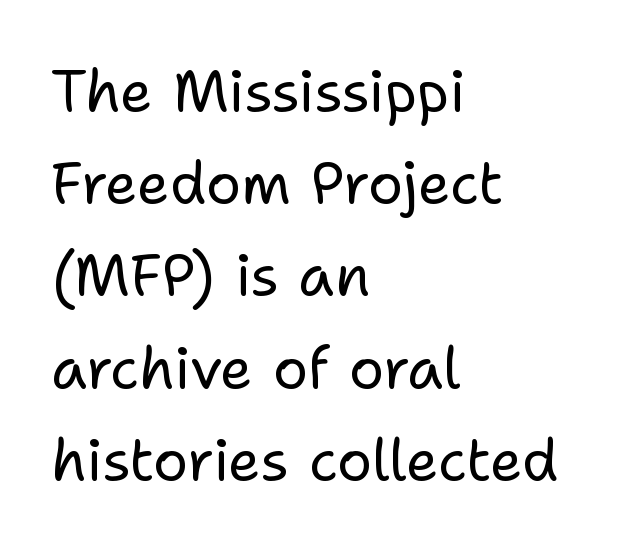
Does the copy run flush right? No — it runs flush left. The letters stand straight up with perfectly vertical stems. Do the characters align in a grid? No, the font is proportional. Bold? No — there's no thickening of the strokes. The face used here is a sans, in the tradition of grotesques and geometrics. No extra tracking has been applied to these lines.
